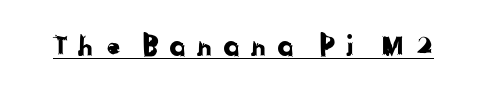
{"serif": "no", "width": "normal", "stroke_contrast": "low", "x_height": "medium", "monospaced": "no", "underline": "yes", "letter_spacing": "wide", "letter_spacing_em": 0.26, "glyph_px": 28}
